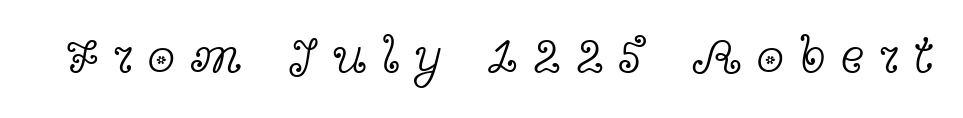
{"serif": "yes", "bold": "no", "weight": "light", "width": "wide", "x_height": "medium", "monospaced": "no", "underline": "no", "letter_spacing": "wide", "letter_spacing_em": 0.3, "glyph_px": 50}
